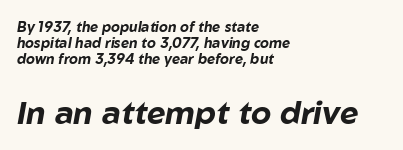
Q: Is the text bold? A: Yes.
Q: Is the text italic (slanted)? A: Yes, it leans right by about 10 degrees.
Q: Is the text underlined? A: No.
Q: How is the paragraph aligned? A: Left-aligned.
Q: Is the spacing between letters normal or unusually wide? A: Normal.
Q: Which block of text is set in a larger size, the first (top) or the second (bottom)? A: The second (bottom) one.
Q: Width (condensed, normal, or wide)? A: Normal.
Q: Stroke contrast? A: Low.
Q: x-height? A: Medium.
Q: Monospaced? A: No.
